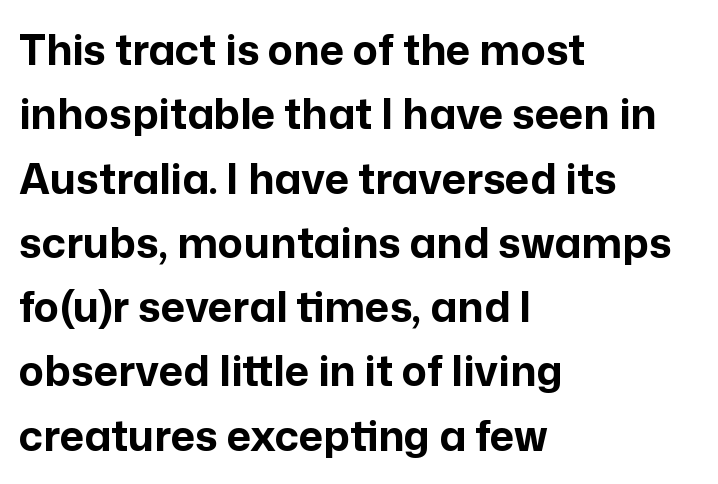
Q: Is the text bold? A: Yes.
Q: Is the text italic (slanted)? A: No, it is upright.
Q: Is the typeface a serif or a sans-serif typeface? A: Sans-serif.
Q: Is the text underlined? A: No.
Q: How is the paragraph aligned? A: Left-aligned.
Q: Is the spacing between letters normal or unusually wide? A: Normal.
Q: Is the spacing between lines tight, normal or loose? A: Normal.
Q: Width (condensed, normal, or wide)? A: Normal.
Q: Stroke contrast? A: Low.
Q: x-height? A: Medium.
Q: Monospaced? A: No.
